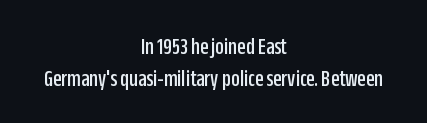
Q: Is the text italic (slanted)? A: No, it is upright.
Q: Is the text underlined? A: No.
Q: How is the paragraph aligned? A: Centered.
Q: Is the spacing between letters normal or unusually wide? A: Normal.
Q: Is the spacing between lines tight, normal or loose? A: Normal.
